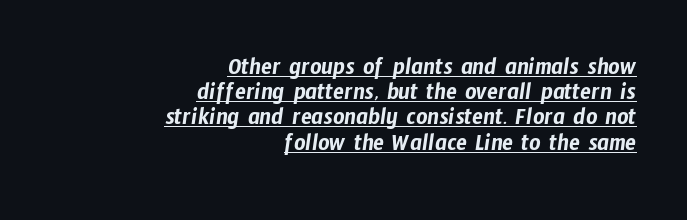
{"underline": "yes", "align": "right", "line_spacing": "tight", "line_spacing_ratio": 1.01, "letter_spacing": "normal", "letter_spacing_em": 0.0, "glyph_px": 25}
